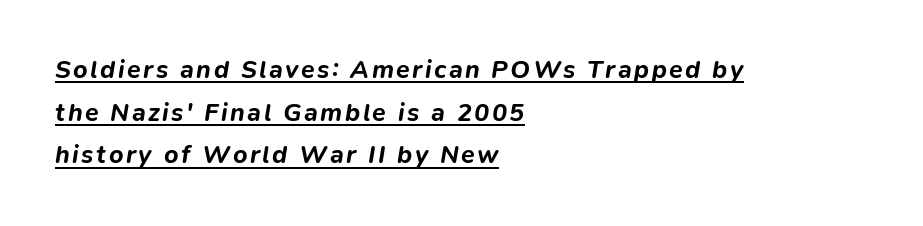
Q: Is the text bold? A: Yes.
Q: Is the text italic (slanted)? A: Yes, it leans right by about 9 degrees.
Q: Is the text underlined? A: Yes.
Q: How is the paragraph aligned? A: Left-aligned.
